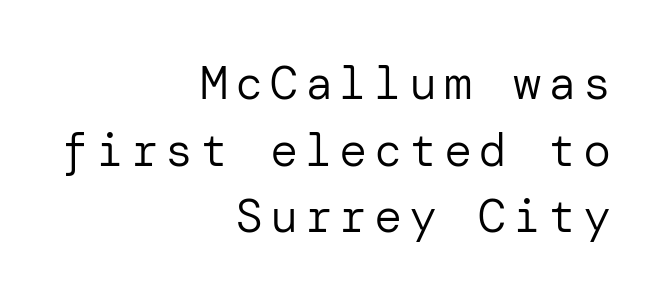
The paragraph shown leans on its right margin. The string is rendered with underlining switched off. Typographically, this falls in the sans-serif category. Stroke thickness stays within the range of a standard reading face or lighter. The designer left line spacing at the default.
